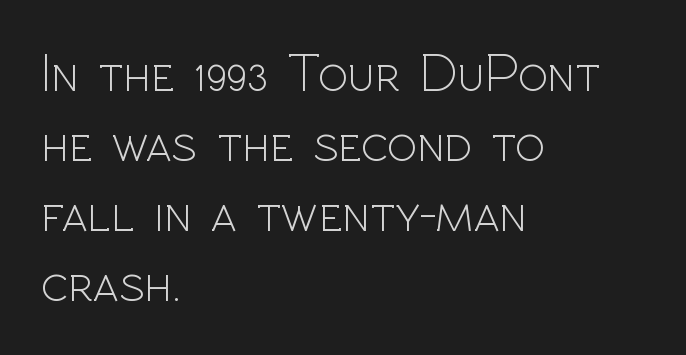
Q: Is the text bold? A: No.
Q: Is the text italic (slanted)? A: No, it is upright.
Q: Is the typeface a serif or a sans-serif typeface? A: Sans-serif.
Q: Is the text underlined? A: No.
Q: How is the paragraph aligned? A: Left-aligned.
Q: Is the spacing between letters normal or unusually wide? A: Normal.
Q: Is the spacing between lines tight, normal or loose? A: Normal.
Q: Width (condensed, normal, or wide)? A: Normal.
Q: x-height? A: Medium.
Q: Monospaced? A: No.
